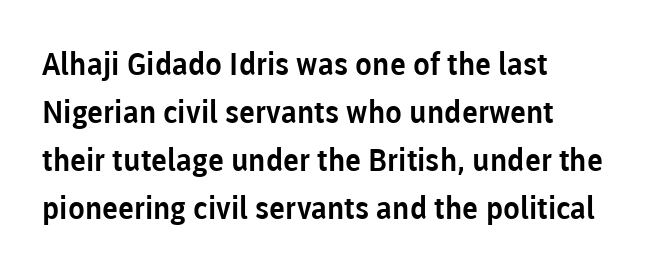
Beneath every word, the page is bare. The letters carry no serifs — their stems end cleanly without finishing strokes. The type sits square on the baseline with zero lean. The face used here is rendered with its standard letterfit. Does the leading feel generous? No, just average. The letters advance in unequal steps, a hallmark of proportional type.
